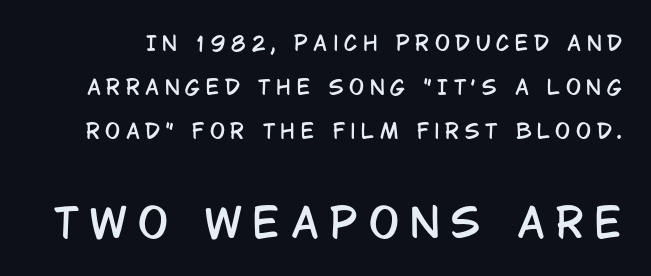
The image shows 40 px condensed sans-serif type, upright; set loose line spacing (2.21x), unusually wide letter spacing (+0.28 em), not underlined; the second (bottom) block is 2.0x larger; low stroke contrast and a large x-height.
